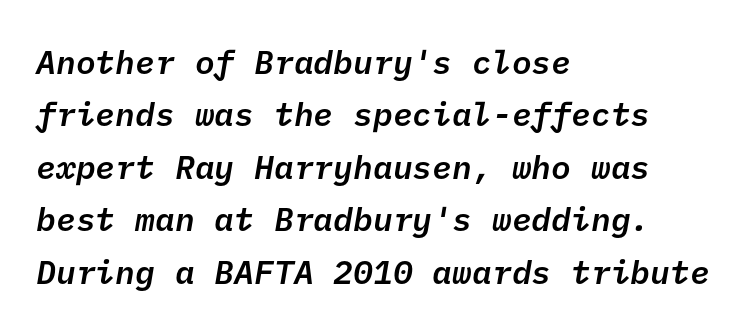
Q: Is the text bold? A: Semi-bold.
Q: Is the typeface a serif or a sans-serif typeface? A: Sans-serif.
Q: Is the text underlined? A: No.
Q: How is the paragraph aligned? A: Left-aligned.
Q: Is the spacing between letters normal or unusually wide? A: Normal.
Q: Is the spacing between lines tight, normal or loose? A: Normal.
Q: Width (condensed, normal, or wide)? A: Normal.
Q: Stroke contrast? A: Low.
Q: x-height? A: Medium.
